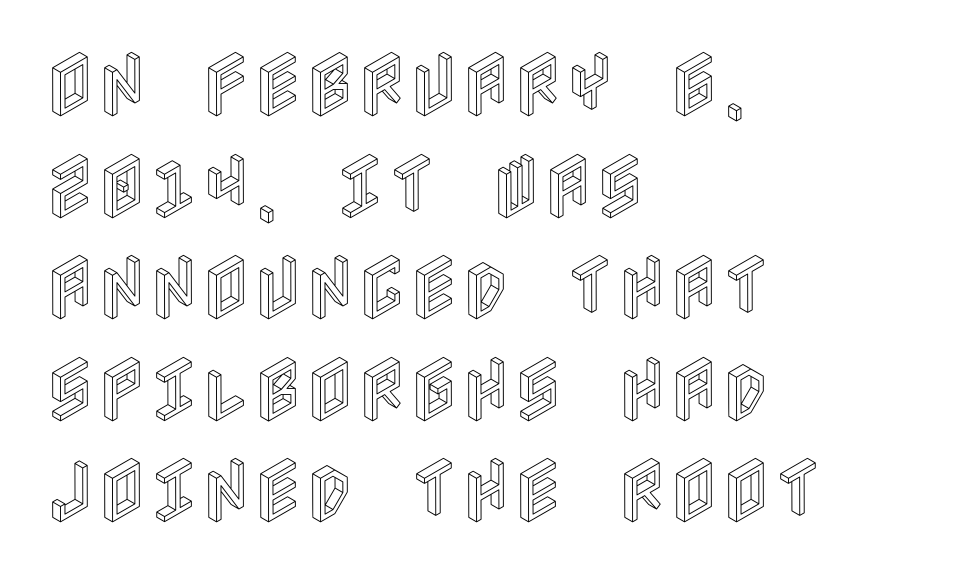
{"italic": "no", "width": "condensed", "x_height": "large", "underline": "no", "align": "left", "line_spacing": "normal", "line_spacing_ratio": 1.43, "letter_spacing": "normal", "letter_spacing_em": 0.0, "glyph_px": 71}
